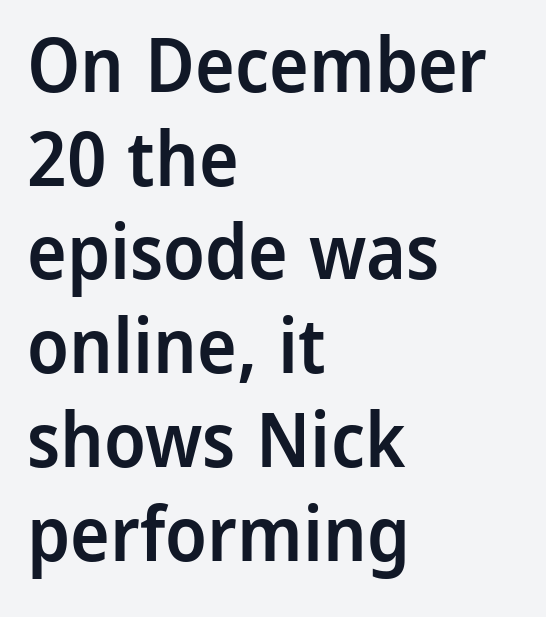
Compared with a centered layout, this one pins lines to the left instead. The type family on display is of the sans-serif kind. Think of a printed novel: that variable character pitch is what you see here. The space beneath each line is pristine and unruled.
